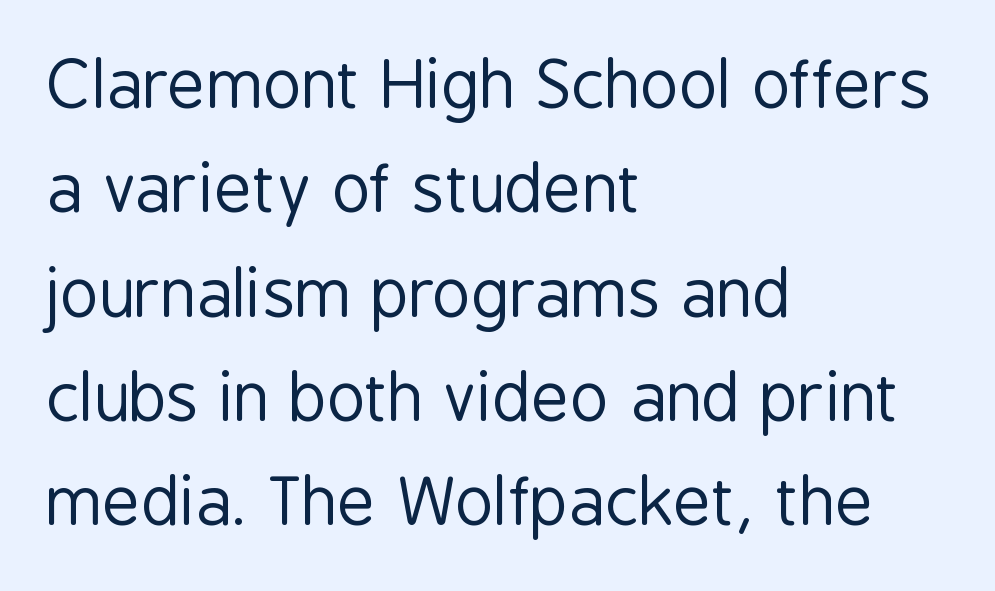
These lines are rendered in a variable-pitch font. This is roman type, the default non-slanted kind. Does the leading feel generous? No, just average. The typesetter chose a ragged-right arrangement here.
